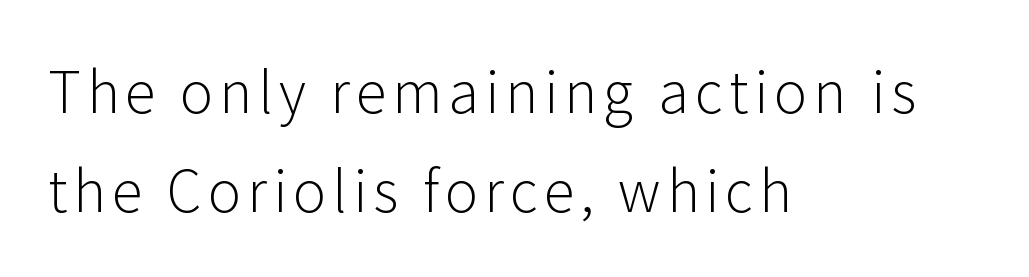
{"serif": "no", "italic": "no", "bold": "no", "weight": "light", "width": "normal", "stroke_contrast": "low", "x_height": "medium", "monospaced": "no", "underline": "no", "align": "left", "line_spacing_ratio": 1.76, "glyph_px": 56}
